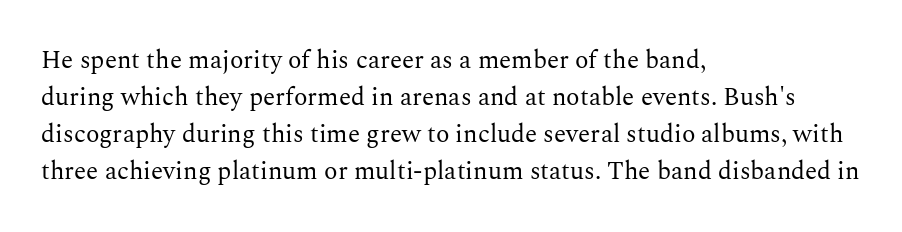
The image shows 25 px text type, upright; set left-aligned, normal line spacing (1.48x), normal letter spacing, not underlined.
